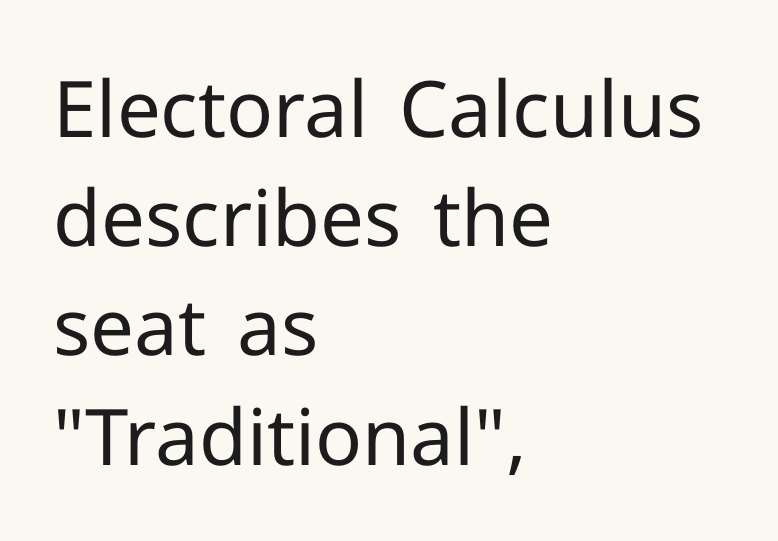
{"serif": "no", "italic": "no", "bold": "no", "weight": "regular", "width": "normal", "stroke_contrast": "low", "x_height": "medium", "monospaced": "no", "underline": "no", "align": "left", "line_spacing": "normal", "line_spacing_ratio": 1.4, "letter_spacing": "normal", "letter_spacing_em": 0.0, "glyph_px": 78}
